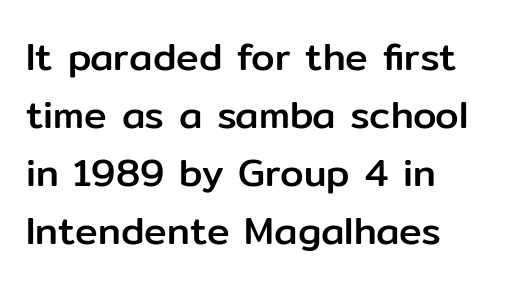
The image shows 38 px sans-serif type, upright; set left-aligned, normal line spacing (1.53x), normal letter spacing, not underlined; low stroke contrast and a medium x-height.
